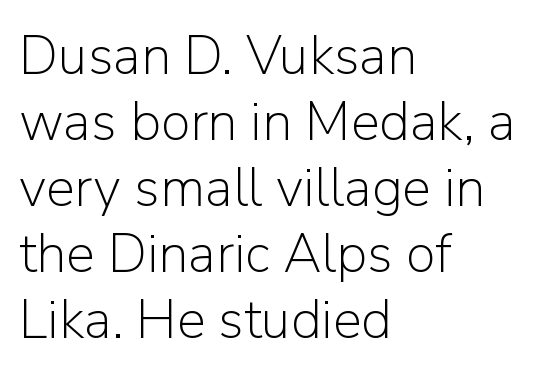
The zone under the glyphs is completely vacant. Posture: straight, roman, zero tilt. Nothing unusual about the tracking: characters are spaced as the font intends. A typesetter would call this proportional, since set widths differ per character. Check where the strokes stop: nothing finishes them off — pure sans. Nothing heavy about these letters — not bold at all.
